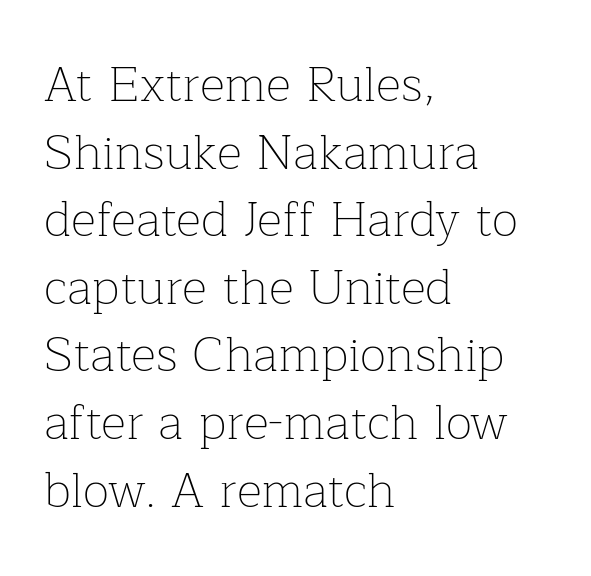
{"serif": "yes", "italic": "no", "bold": "no", "weight": "thin", "width": "normal", "stroke_contrast": "low", "x_height": "medium", "monospaced": "no", "underline": "no", "align": "left", "line_spacing": "normal", "line_spacing_ratio": 1.38, "letter_spacing": "normal", "letter_spacing_em": 0.0, "glyph_px": 49}
